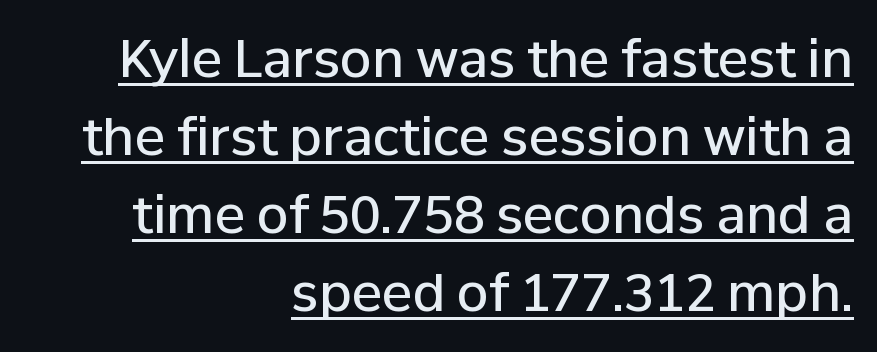
Q: Is the text bold? A: Semi-bold.
Q: Is the text italic (slanted)? A: No, it is upright.
Q: Is the typeface a serif or a sans-serif typeface? A: Sans-serif.
Q: Is the text underlined? A: Yes.
Q: How is the paragraph aligned? A: Right-aligned.
Q: Is the spacing between letters normal or unusually wide? A: Normal.
Q: Is the spacing between lines tight, normal or loose? A: Normal.
Q: Width (condensed, normal, or wide)? A: Normal.
Q: Stroke contrast? A: Low.
Q: x-height? A: Medium.
Q: Monospaced? A: No.
